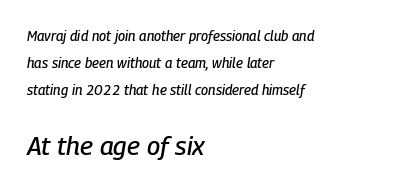
The space between consecutive lines is lavish. Size hierarchy here favors the trailing block over the leading one. Compared with ordinary roman type, these characters are visibly tilted. Caption: standard tracking, unaltered. These lines are set flush left with a ragged right edge.
